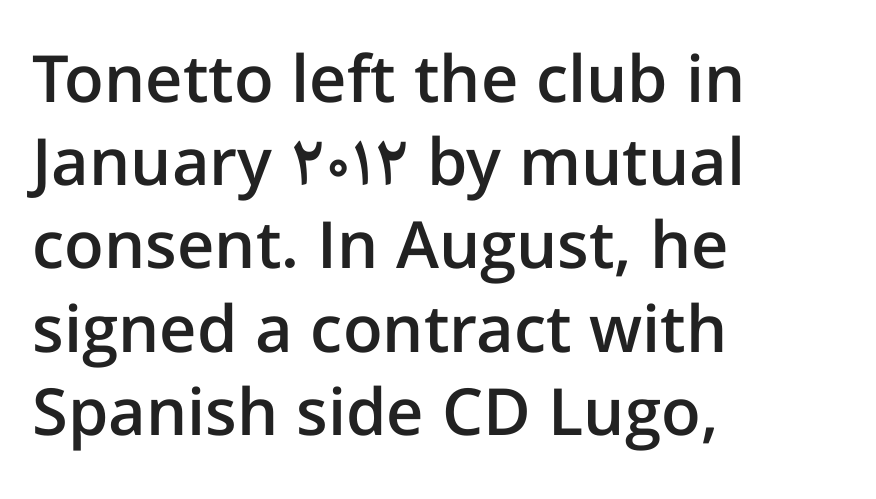
{"serif": "no", "italic": "no", "bold": "semi", "weight": "semibold", "width": "normal", "stroke_contrast": "low", "x_height": "medium", "monospaced": "no", "underline": "no", "align": "left", "line_spacing": "normal", "line_spacing_ratio": 1.28, "letter_spacing": "normal", "letter_spacing_em": 0.0, "glyph_px": 65}
